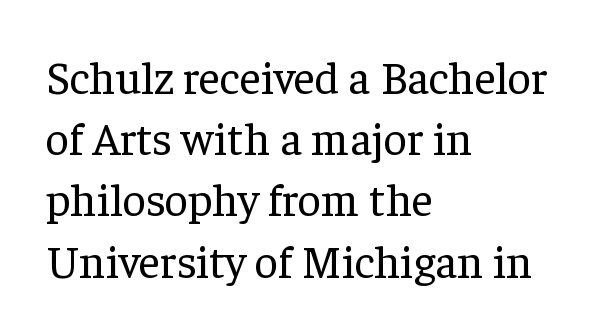
The image shows 46 px regular-weight serif type, upright; set left-aligned, normal line spacing (1.33x), normal letter spacing, not underlined; low stroke contrast and a medium x-height.
